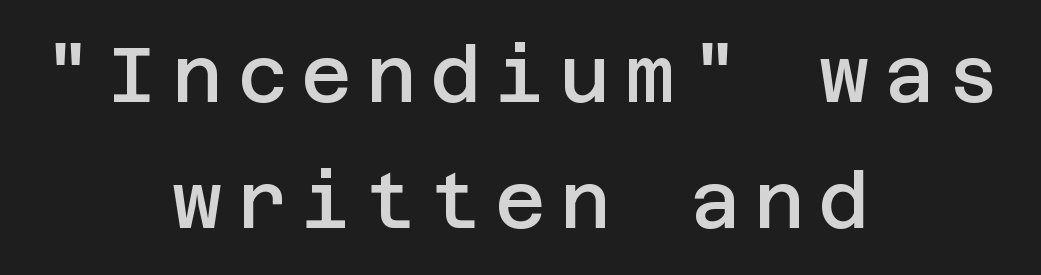
{"serif": "no", "italic": "no", "bold": "semi", "weight": "semibold", "width": "normal", "stroke_contrast": "low", "x_height": "large", "underline": "no", "align": "center", "line_spacing": "normal", "line_spacing_ratio": 1.63, "glyph_px": 77}
